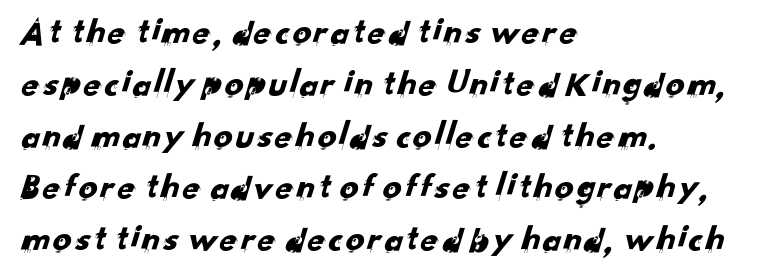
The letters sit at their default tracking, neither squeezed nor spread. Unmarked baselines from the first word to the last. A typesetter would call this leading conventional body-copy spacing. The font family rendered here belongs to the sans-serif group.
